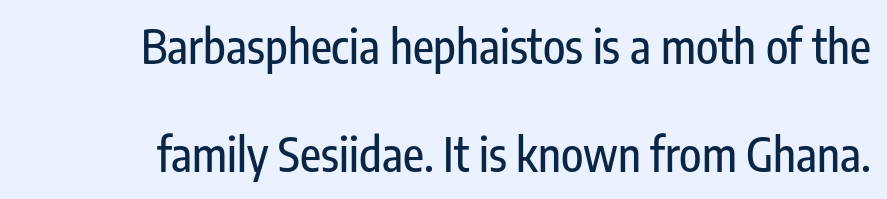
Q: Is the text italic (slanted)? A: No, it is upright.
Q: Is the typeface a serif or a sans-serif typeface? A: Sans-serif.
Q: Is the text underlined? A: No.
Q: Is the spacing between letters normal or unusually wide? A: Normal.
Q: Is the spacing between lines tight, normal or loose? A: Loose.
Q: Width (condensed, normal, or wide)? A: Condensed.
Q: Stroke contrast? A: Low.
Q: x-height? A: Medium.
Q: Monospaced? A: No.
